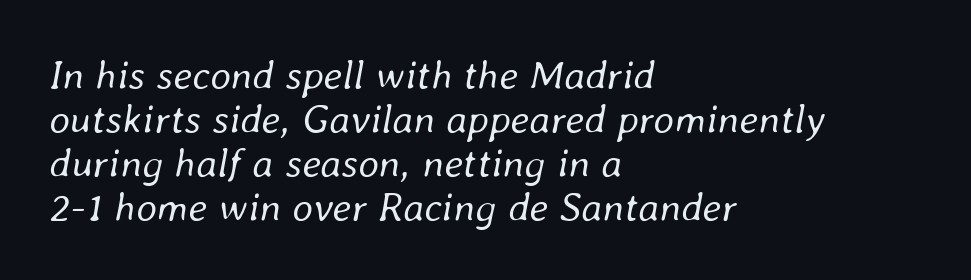
Beneath every word, the page is bare. Alignment: flush left. Looks like regular typesetting: each glyph gets only the width it needs. Stroke thickness stays within the range of a standard reading face or lighter.
